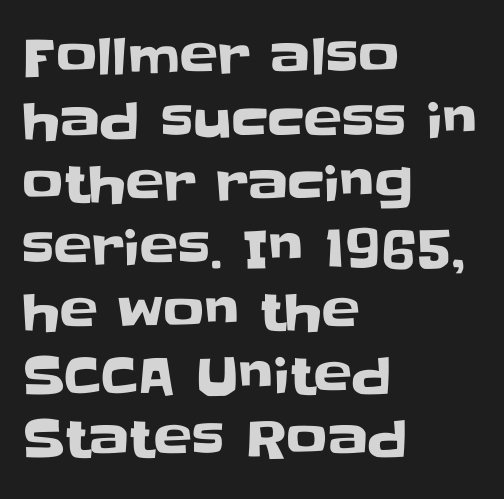
Underlining? Definitely not there. Vertical spacing — default. Ordinary non-slanted type is in use. Grotesque or geometric, the face here clearly has no serifs.
